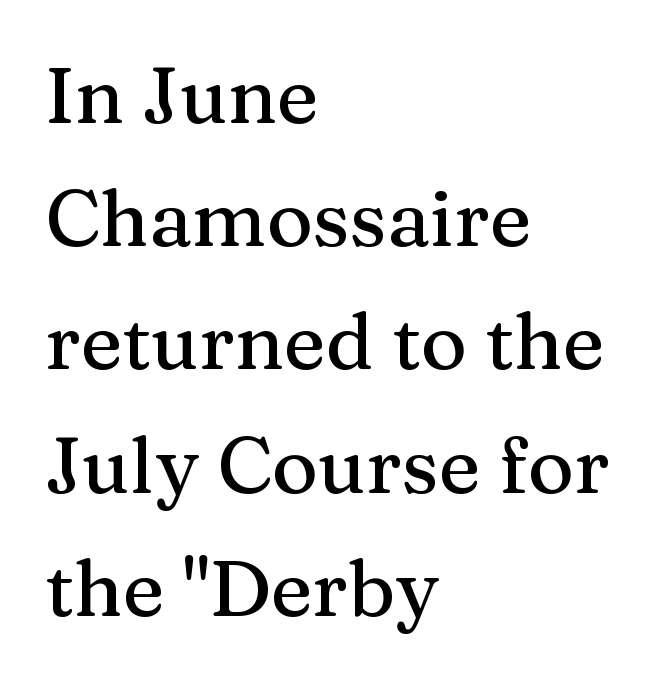
The image shows 79 px serif type, upright; set left-aligned, normal line spacing (1.56x), normal letter spacing, not underlined; medium stroke contrast and a medium x-height.
